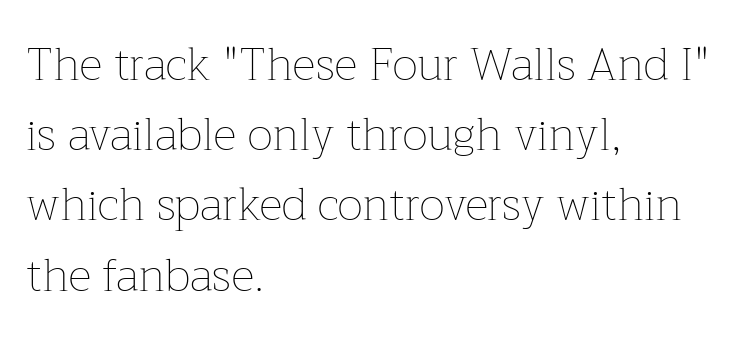
The typography opts for an upright posture over an oblique one. The rendering anchors every line to the left-hand side. Just letters on the line, the space beneath them empty. Short note: letters normally spaced. Unbolded letterforms with no extra heft. Honestly, the row spacing looks completely unremarkable.
